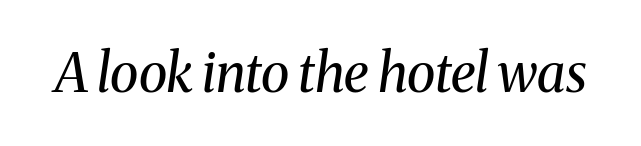
{"serif": "yes", "italic": "yes", "lean": "right", "slant_degrees": 8, "bold": "no", "weight": "regular", "width": "normal", "stroke_contrast": "medium", "x_height": "medium", "monospaced": "no", "underline": "no", "letter_spacing": "normal", "letter_spacing_em": 0.0, "glyph_px": 53}
